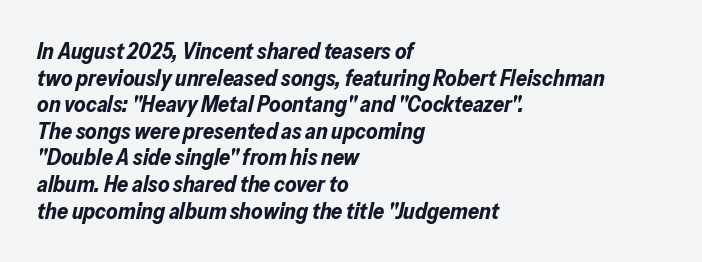
The image shows 22 px bold type, italic (leaning right); set left-aligned, line spacing 1.21x, normal letter spacing, not underlined.
